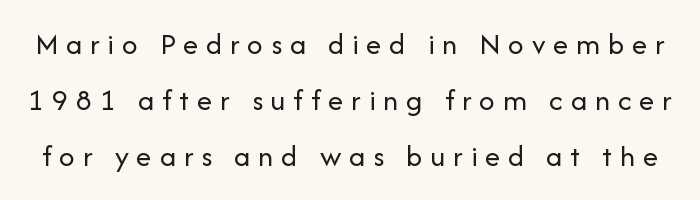
Q: Is the text bold? A: No.
Q: Is the text italic (slanted)? A: No, it is upright.
Q: Is the typeface a serif or a sans-serif typeface? A: Sans-serif.
Q: Is the text underlined? A: No.
Q: Is the spacing between letters normal or unusually wide? A: Unusually wide.
Q: Width (condensed, normal, or wide)? A: Normal.
Q: Stroke contrast? A: Low.
Q: x-height? A: Medium.
Q: Monospaced? A: No.
